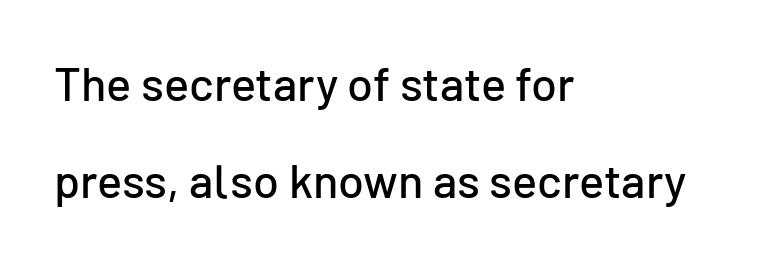
Q: Is the text italic (slanted)? A: No, it is upright.
Q: Is the typeface a serif or a sans-serif typeface? A: Sans-serif.
Q: Is the text underlined? A: No.
Q: How is the paragraph aligned? A: Left-aligned.
Q: Is the spacing between letters normal or unusually wide? A: Normal.
Q: Is the spacing between lines tight, normal or loose? A: Loose.
Q: Width (condensed, normal, or wide)? A: Normal.
Q: Stroke contrast? A: Low.
Q: x-height? A: Medium.
Q: Monospaced? A: No.
